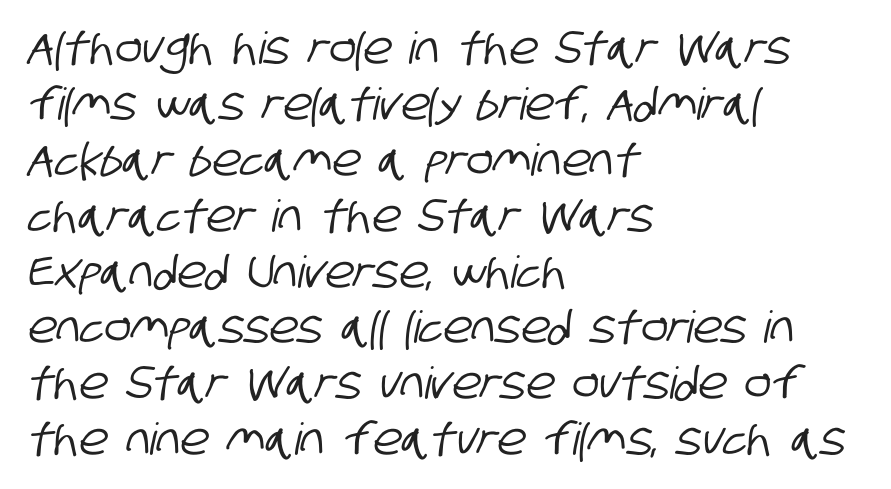
The image shows 44 px condensed sans-serif type; set left-aligned, normal line spacing (1.27x), normal letter spacing, not underlined; low stroke contrast and a large x-height.
